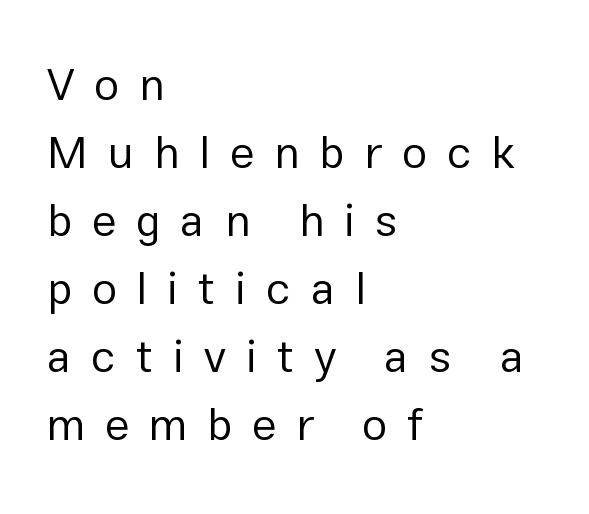
{"serif": "no", "italic": "no", "bold": "no", "weight": "regular", "width": "normal", "stroke_contrast": "low", "x_height": "medium", "monospaced": "no", "underline": "no", "align": "left", "line_spacing": "normal", "line_spacing_ratio": 1.51, "letter_spacing": "wide", "letter_spacing_em": 0.44, "glyph_px": 45}
